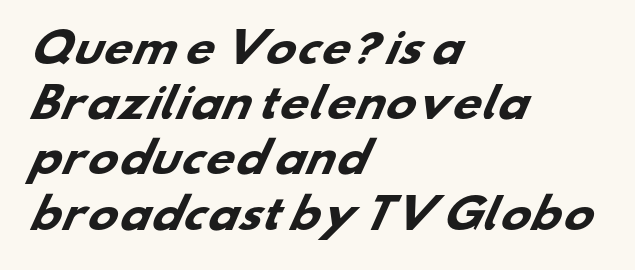
{"serif": "no", "bold": "yes", "weight": "heavy", "width": "wide", "stroke_contrast": "low", "x_height": "small", "monospaced": "no", "underline": "no", "align": "left", "line_spacing": "normal", "line_spacing_ratio": 1.38, "letter_spacing": "normal", "letter_spacing_em": 0.0, "glyph_px": 40}
